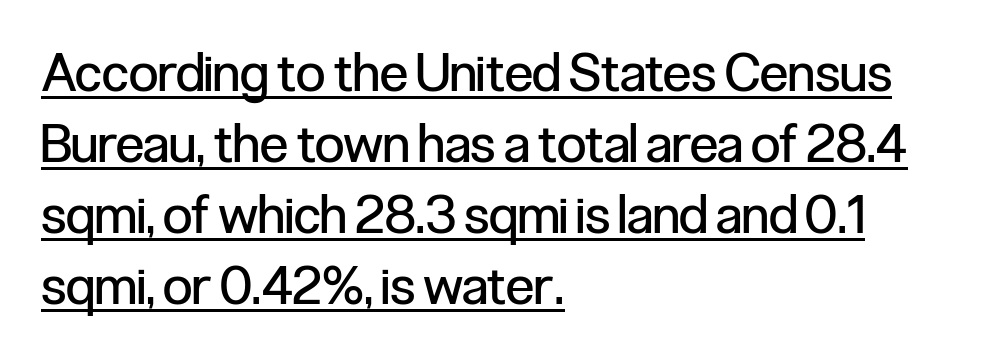
Tall strokes in this sample are plumb rather than angled. Tracking value appears to be zero — textbook default spacing. The lines in this sample share a left origin and differ only in where they stop. Counters stay open thanks to moderate or lighter strokes. This sample carries an underscore along the baseline area.
